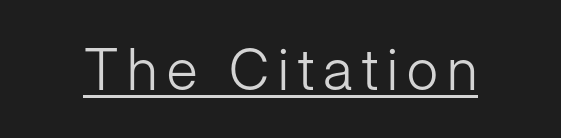
{"serif": "no", "italic": "no", "bold": "no", "weight": "light", "width": "normal", "stroke_contrast": "low", "x_height": "medium", "monospaced": "no", "underline": "yes", "glyph_px": 57}
